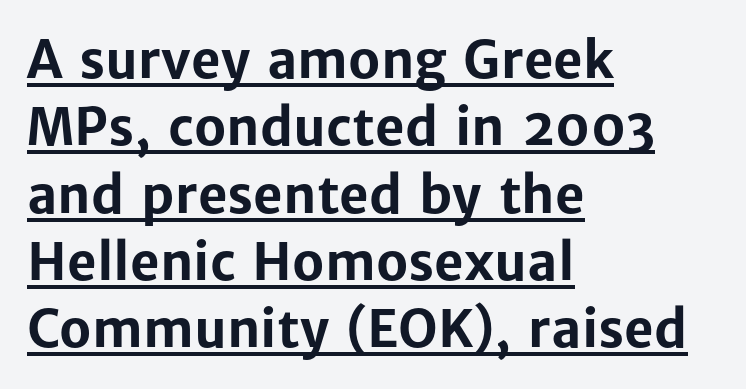
The words here are underlined. This sample uses a sans-serif face. Reading down the block, your eye returns to a fixed left position each line. The face used here has the dense, thick strokes of a bold. Between one letter and the next there's only the usual sliver of space. A typesetter would call this leading conventional body-copy spacing.
